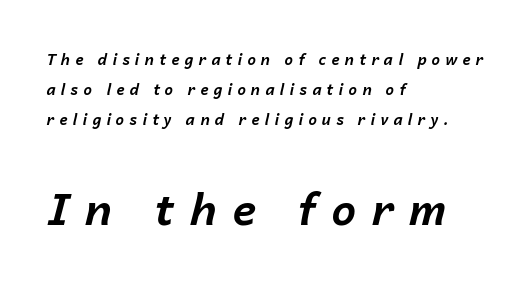
Q: Is the text bold? A: Yes.
Q: Is the text italic (slanted)? A: Yes, it leans right by about 14 degrees.
Q: Is the text underlined? A: No.
Q: How is the paragraph aligned? A: Left-aligned.
Q: Is the spacing between letters normal or unusually wide? A: Unusually wide.
Q: Is the spacing between lines tight, normal or loose? A: Loose.
Q: Which block of text is set in a larger size, the first (top) or the second (bottom)? A: The second (bottom) one.
Q: Width (condensed, normal, or wide)? A: Normal.
Q: Stroke contrast? A: Low.
Q: x-height? A: Medium.
Q: Monospaced? A: No.
